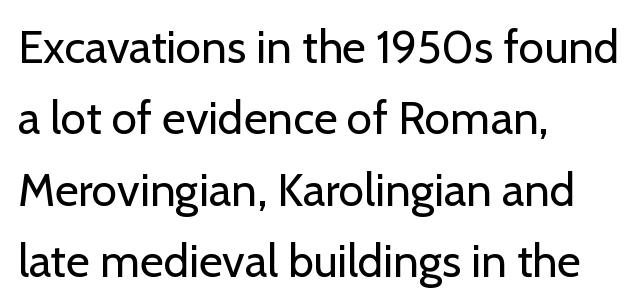
The image shows 46 px regular-weight sans-serif type, upright; set left-aligned, normal line spacing (1.55x), normal letter spacing, not underlined; low stroke contrast and a medium x-height.
